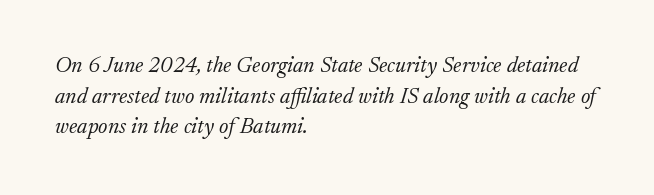
A bare baseline throughout the passage. This reads as an unemphasized weight, regular at the heaviest. Letter spacing: default. This rendering uses left alignment, leaving the right contour irregular. Whoever set this chose a conventional vertical rhythm. Is the type slanted? Yes — the strokes lean at a clear angle.
